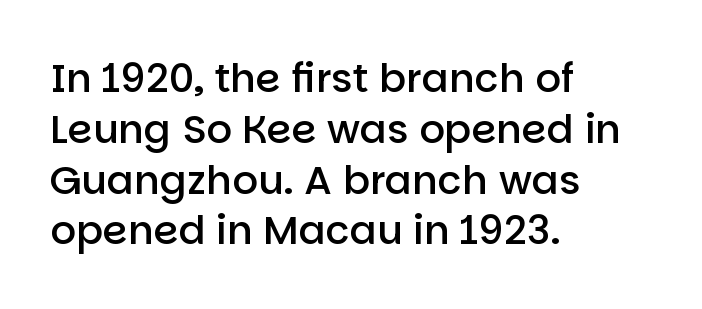
Each letter keeps its own natural width here, so spacing adapts to shape. This sample uses an upright cut, with every glyph sitting square on the baseline. Each line starts at the same left margin while the right side varies. The glyphs are unaccompanied by any horizontal stroke below them.
